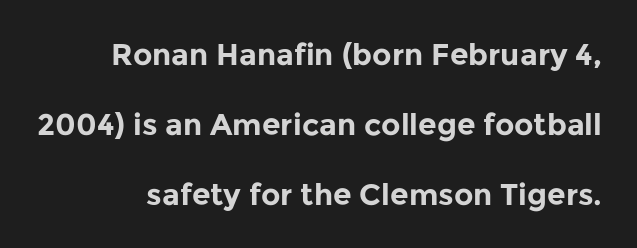
Q: Is the text bold? A: Yes.
Q: Is the text italic (slanted)? A: No, it is upright.
Q: Is the typeface a serif or a sans-serif typeface? A: Sans-serif.
Q: Is the text underlined? A: No.
Q: How is the paragraph aligned? A: Right-aligned.
Q: Is the spacing between letters normal or unusually wide? A: Normal.
Q: Is the spacing between lines tight, normal or loose? A: Loose.
Q: Width (condensed, normal, or wide)? A: Normal.
Q: Stroke contrast? A: Low.
Q: x-height? A: Medium.
Q: Monospaced? A: No.
